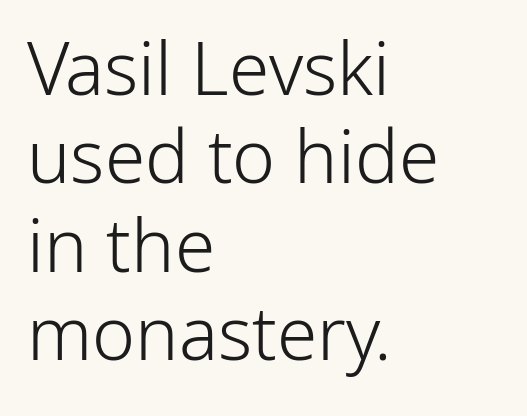
The image shows 73 px light sans-serif type, upright; set left-aligned, line spacing 1.21x, normal letter spacing, not underlined; low stroke contrast and a medium x-height.
